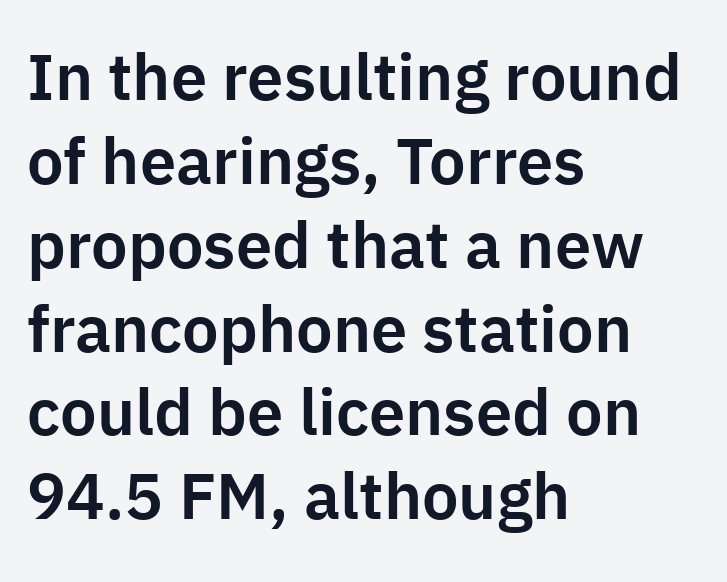
{"serif": "no", "italic": "no", "width": "normal", "stroke_contrast": "low", "x_height": "medium", "monospaced": "no", "underline": "no", "align": "left", "line_spacing": "normal", "line_spacing_ratio": 1.29, "letter_spacing": "normal", "letter_spacing_em": 0.0, "glyph_px": 65}
